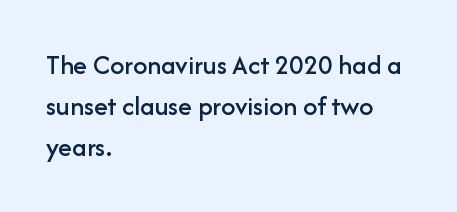
Posture: vertical. This sample has the flowing, uneven cadence of proportional lettering. Honestly, the letter spacing is just normal — you wouldn't notice it. Regular leading. Honestly, there is no underline to notice here at all.
